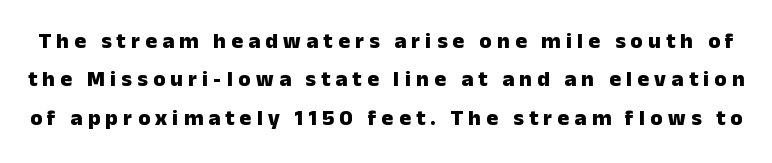
Q: Is the text bold? A: Yes.
Q: Is the text italic (slanted)? A: No, it is upright.
Q: Is the text underlined? A: No.
Q: Is the spacing between letters normal or unusually wide? A: Unusually wide.
